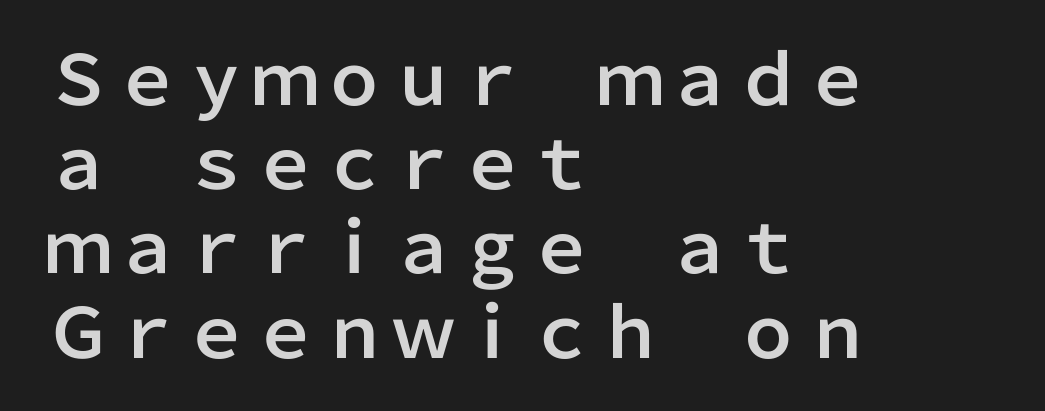
{"serif": "no", "italic": "no", "width": "normal", "stroke_contrast": "low", "x_height": "medium", "monospaced": "no", "underline": "no", "align": "left", "line_spacing_ratio": 1.22, "letter_spacing": "normal", "letter_spacing_em": 0.0, "glyph_px": 69}
